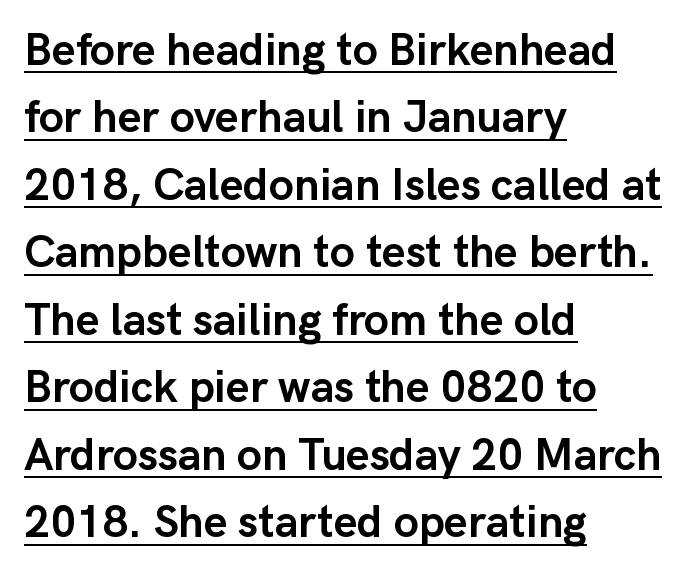
The image shows 45 px semibold sans-serif type, upright; set left-aligned, normal line spacing (1.5x), normal letter spacing, underlined; low stroke contrast and a medium x-height.
